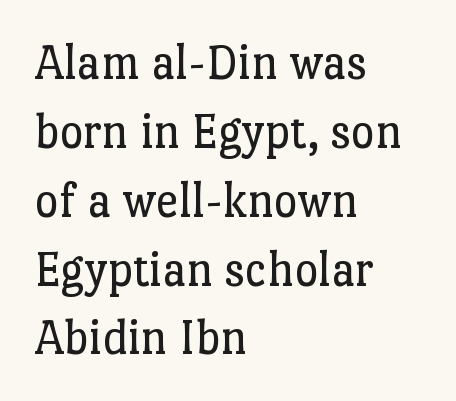
The image shows 51 px regular-weight serif type, upright; set left-aligned, normal line spacing (1.35x), normal letter spacing, not underlined; low stroke contrast and a medium x-height.
